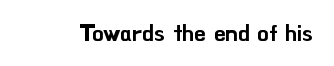
{"italic": "no", "underline": "no", "letter_spacing": "normal", "letter_spacing_em": 0.0, "glyph_px": 23}
